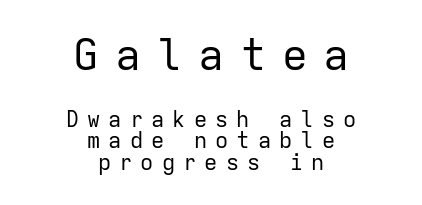
The image shows 43 px regular-weight sans-serif type, upright, monospaced; set centered, tight line spacing (0.98x), unusually wide letter spacing (+0.37 em), not underlined; the first (top) block is 1.95x larger; low stroke contrast and a medium x-height.
